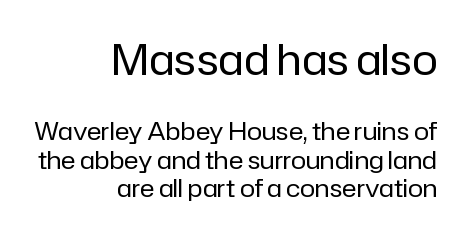
The image shows 43 px regular-weight sans-serif type, upright; set right-aligned, tight line spacing (1.15x), normal letter spacing, not underlined; the first (top) block is 1.72x larger; low stroke contrast and a medium x-height.
